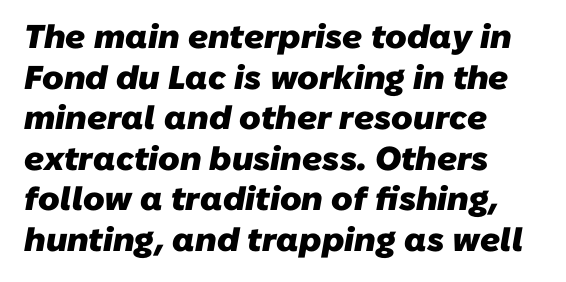
Q: Is the text bold? A: Yes.
Q: Is the typeface a serif or a sans-serif typeface? A: Sans-serif.
Q: Is the text underlined? A: No.
Q: How is the paragraph aligned? A: Left-aligned.
Q: Is the spacing between letters normal or unusually wide? A: Normal.
Q: Width (condensed, normal, or wide)? A: Normal.
Q: Stroke contrast? A: Low.
Q: x-height? A: Medium.
Q: Monospaced? A: No.
